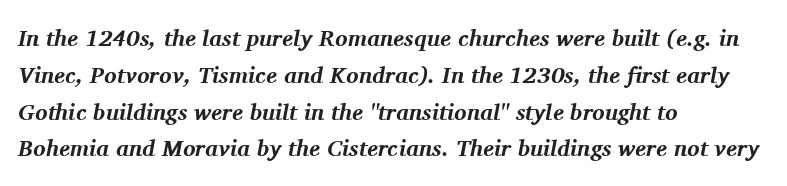
Students, observe: this is what conventionally led text looks like. Leftover space on each line is placed entirely after the last word. Observe the lean: these are italic letterforms. Nothing unusual about the tracking: characters are spaced as the font intends. Quick note: underline off. Weight check: bold — yes, fully.
